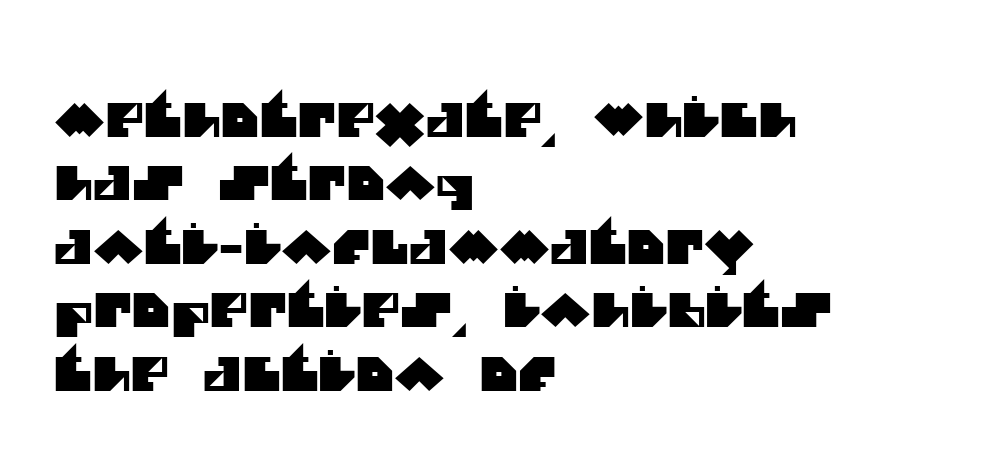
Q: Is the typeface a serif or a sans-serif typeface? A: Sans-serif.
Q: Is the text underlined? A: No.
Q: How is the paragraph aligned? A: Left-aligned.
Q: Is the spacing between letters normal or unusually wide? A: Normal.
Q: Is the spacing between lines tight, normal or loose? A: Normal.
Q: Width (condensed, normal, or wide)? A: Normal.
Q: Stroke contrast? A: Medium.
Q: x-height? A: Large.
Q: Monospaced? A: No.
